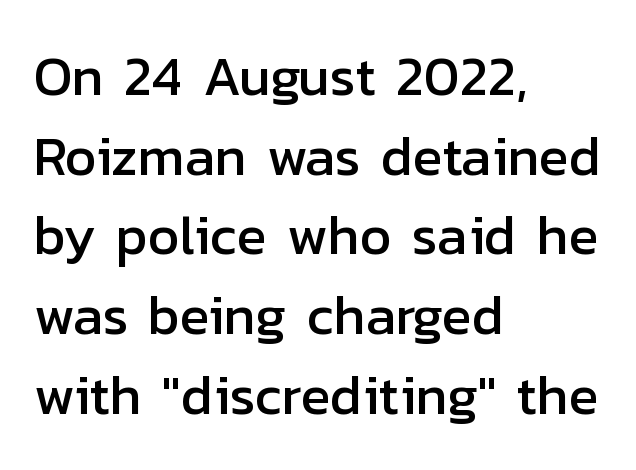
{"serif": "no", "italic": "no", "width": "normal", "stroke_contrast": "low", "x_height": "medium", "monospaced": "no", "underline": "no", "align": "left", "line_spacing": "normal", "line_spacing_ratio": 1.45, "letter_spacing": "normal", "letter_spacing_em": 0.0, "glyph_px": 55}
